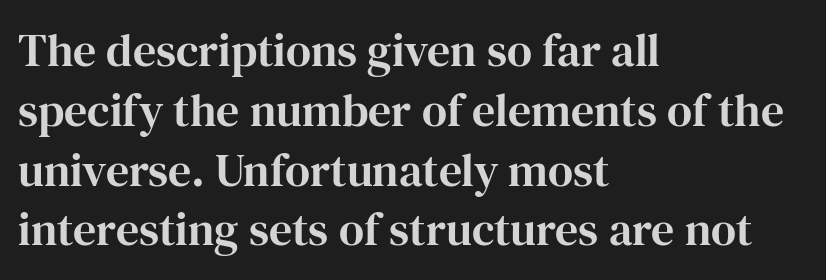
The image shows 46 px serif type, upright; set left-aligned, normal line spacing (1.3x), normal letter spacing, not underlined; high stroke contrast and a medium x-height.
